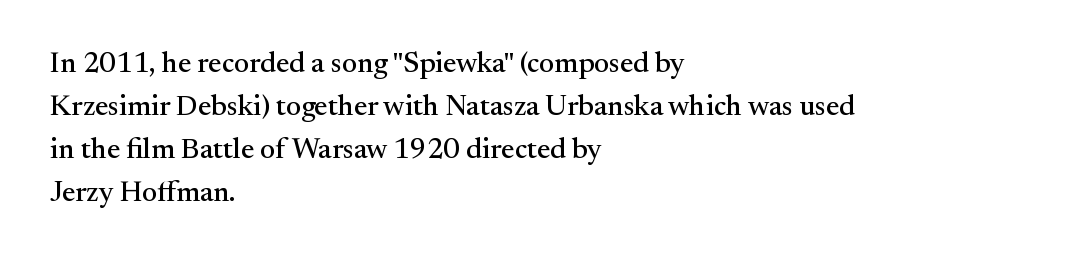
Yep, those are serifs on the letters. A typesetter would call this zero additional tracking. Descenders hang freely into open space. If you drew a line through each stem, it would be perfectly vertical.
